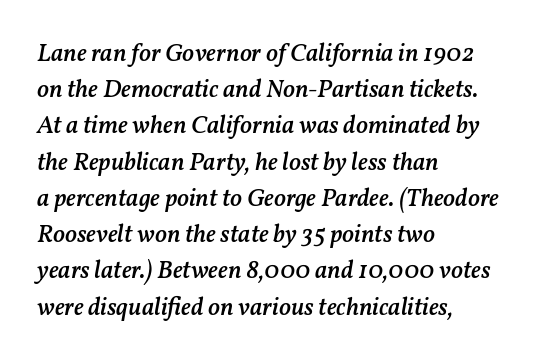
Q: Is the text bold? A: Semi-bold.
Q: Is the text italic (slanted)? A: Yes, it leans right by about 11 degrees.
Q: Is the text underlined? A: No.
Q: How is the paragraph aligned? A: Left-aligned.
Q: Is the spacing between letters normal or unusually wide? A: Normal.
Q: Is the spacing between lines tight, normal or loose? A: Normal.
